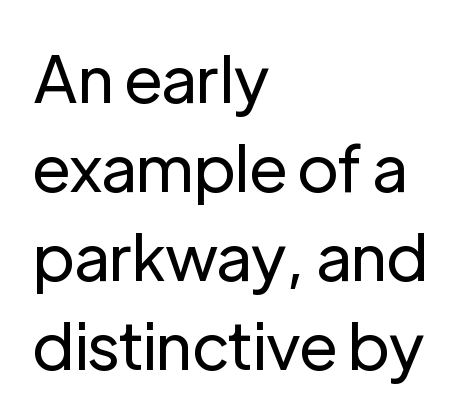
{"serif": "no", "italic": "no", "bold": "no", "weight": "regular", "width": "normal", "stroke_contrast": "low", "x_height": "medium", "monospaced": "no", "underline": "no", "align": "left", "line_spacing": "normal", "line_spacing_ratio": 1.37, "letter_spacing": "normal", "letter_spacing_em": 0.0, "glyph_px": 65}
